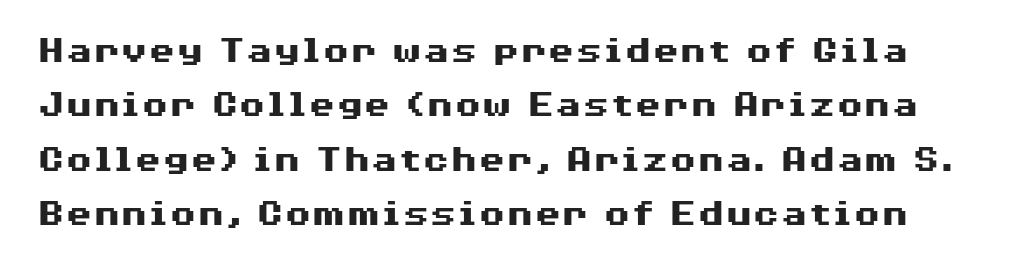
The strip under each line holds only bare page. Is this a sans? Yes — the strokes have no serifs. The strokes are fattened all the way to bold. Style check: upright. A typesetter would call this zero additional tracking.
